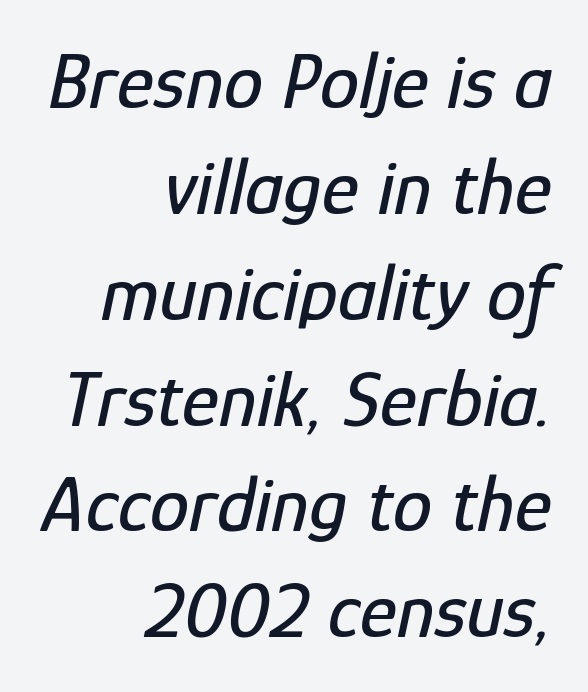
{"italic": "yes", "lean": "right", "slant_degrees": 12, "width": "condensed", "stroke_contrast": "low", "x_height": "medium", "monospaced": "no", "underline": "no", "align": "right", "line_spacing": "normal", "line_spacing_ratio": 1.34, "letter_spacing": "normal", "letter_spacing_em": 0.0, "glyph_px": 79}
